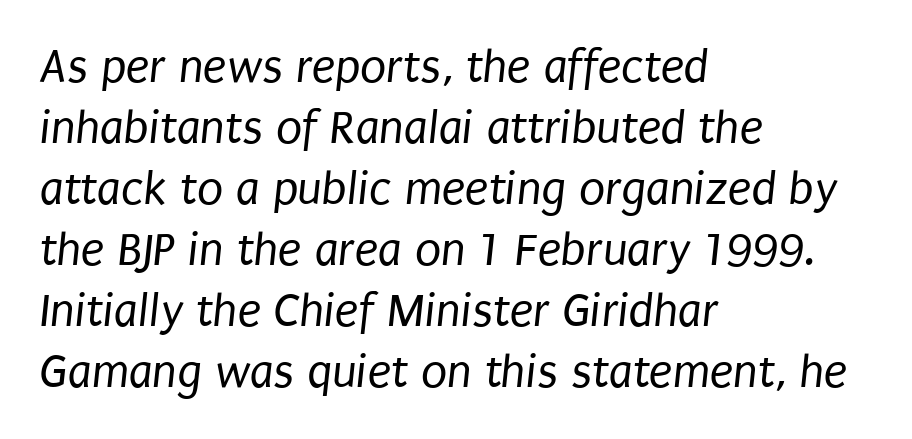
Compared with a typical body face, this is equally light or lighter still. This sample uses a sans-serif face. Notice how the passage keeps a crisp vertical edge on the left only. Underline: absent.
